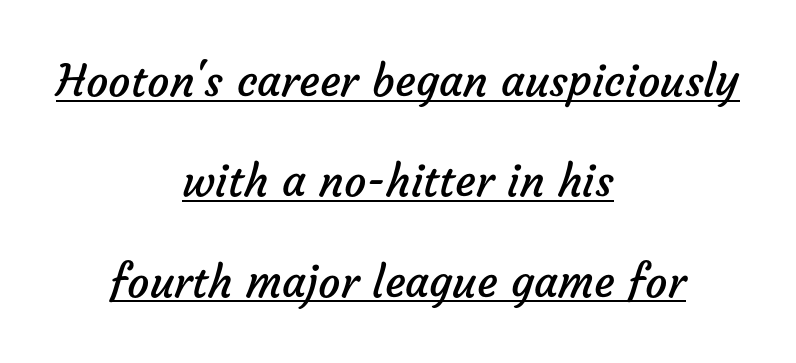
The rendering uses natural spacing where letterforms have individual widths. Whoever set this chose breathing room over compactness in the vertical rhythm. Line starts and ends both wander, symmetrically. This sample uses plain, unmodified letter spacing. The typesetting does not lean heavy: it is not bold. The face used here is a sans, in the tradition of grotesques and geometrics.
